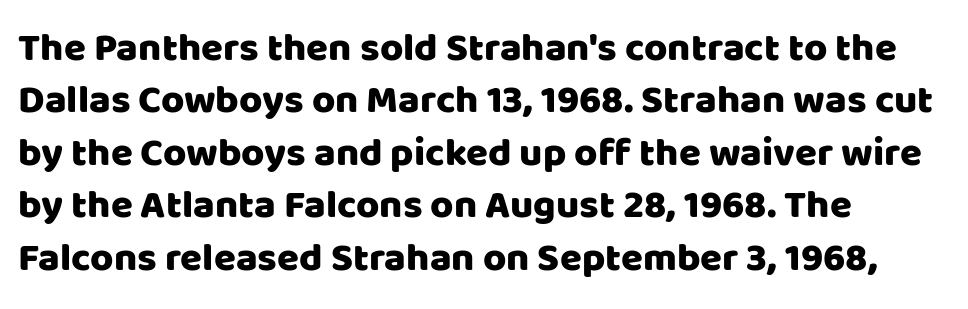
Q: Is the text italic (slanted)? A: No, it is upright.
Q: Is the typeface a serif or a sans-serif typeface? A: Sans-serif.
Q: Is the text underlined? A: No.
Q: How is the paragraph aligned? A: Left-aligned.
Q: Is the spacing between letters normal or unusually wide? A: Normal.
Q: Is the spacing between lines tight, normal or loose? A: Normal.
Q: Width (condensed, normal, or wide)? A: Normal.
Q: Stroke contrast? A: Low.
Q: x-height? A: Large.
Q: Monospaced? A: No.
